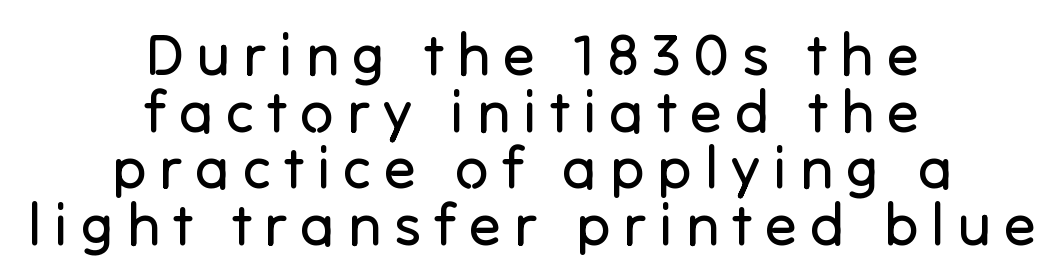
{"serif": "no", "italic": "no", "bold": "no", "weight": "regular", "width": "normal", "stroke_contrast": "low", "x_height": "medium", "monospaced": "no", "underline": "no", "align": "center", "line_spacing": "tight", "line_spacing_ratio": 0.96, "letter_spacing": "wide", "letter_spacing_em": 0.22, "glyph_px": 59}
